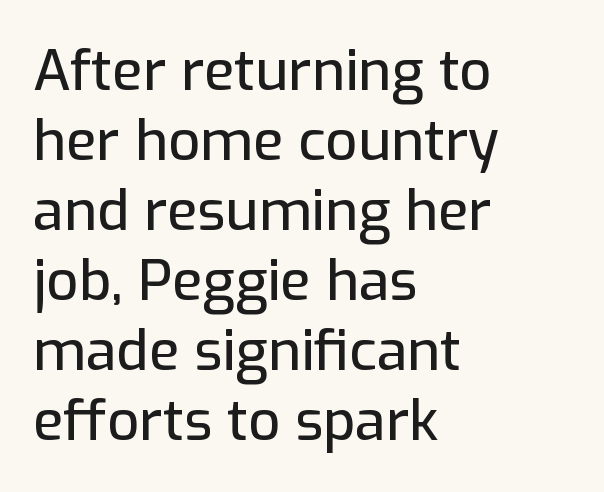
{"serif": "no", "italic": "no", "width": "normal", "stroke_contrast": "low", "x_height": "medium", "monospaced": "no", "underline": "no", "align": "left", "line_spacing": "normal", "line_spacing_ratio": 1.25, "letter_spacing": "normal", "letter_spacing_em": 0.0, "glyph_px": 56}
